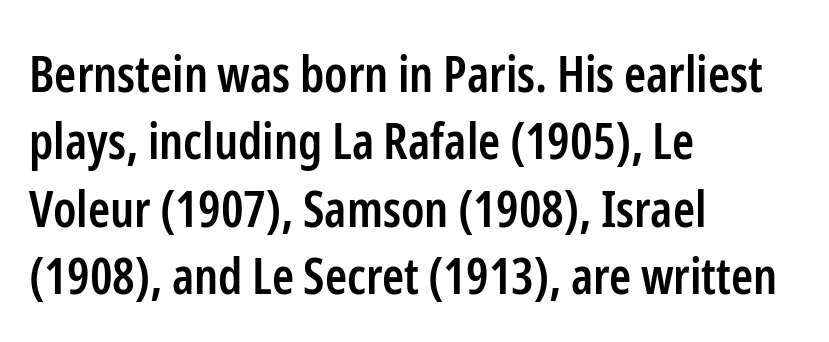
{"serif": "no", "italic": "no", "bold": "semi", "weight": "semibold", "width": "condensed", "stroke_contrast": "low", "x_height": "medium", "monospaced": "no", "underline": "no", "align": "left", "line_spacing": "normal", "line_spacing_ratio": 1.35, "letter_spacing": "normal", "letter_spacing_em": 0.0, "glyph_px": 50}
